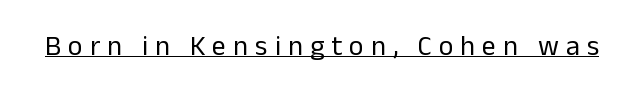
The image shows 28 px regular-weight sans-serif type, upright; set unusually wide letter spacing (+0.25 em), underlined; low stroke contrast and a medium x-height.
